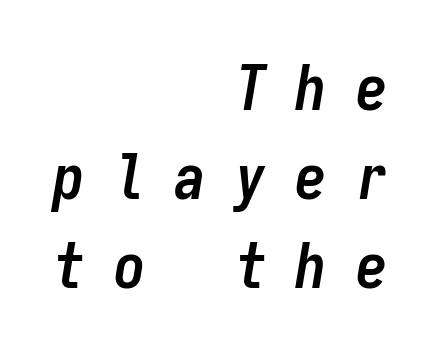
A full-strength bold gives these letters their thick strokes. Beneath every word, the page is bare. Visually the block forms a straight wall on the right and a jagged coastline on the left. The face used here is rendered with a markedly widened letterfit. Evenly set lines give the paragraph a standard silhouette. Looking at the ascenders, they clearly lean.
